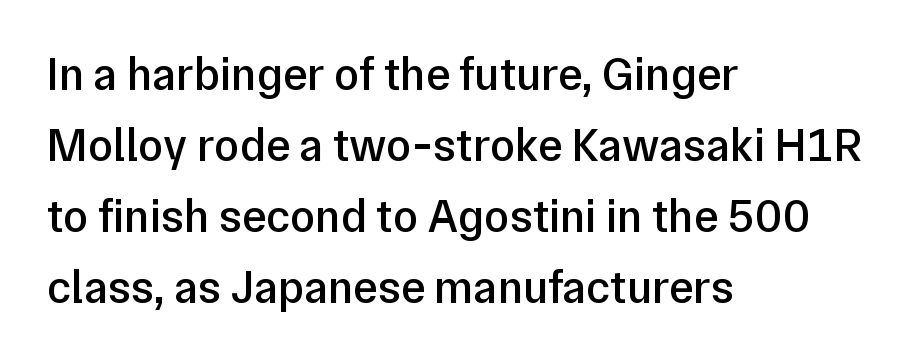
{"serif": "no", "italic": "no", "bold": "semi", "weight": "semibold", "width": "normal", "stroke_contrast": "low", "x_height": "medium", "monospaced": "no", "underline": "no", "align": "left", "line_spacing": "normal", "line_spacing_ratio": 1.54, "letter_spacing": "normal", "letter_spacing_em": 0.0, "glyph_px": 46}
